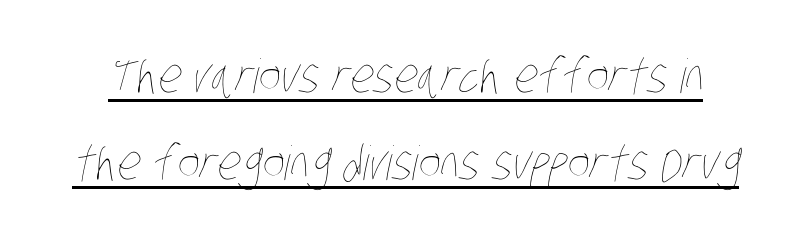
Q: Is the text bold? A: No.
Q: Is the text underlined? A: Yes.
Q: Is the spacing between letters normal or unusually wide? A: Normal.
Q: Width (condensed, normal, or wide)? A: Condensed.
Q: Stroke contrast? A: Low.
Q: x-height? A: Large.
Q: Monospaced? A: No.
